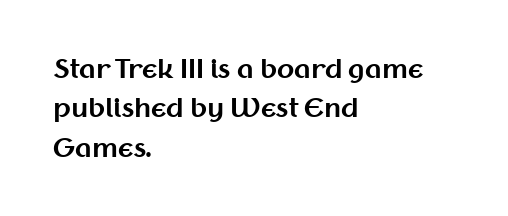
Evenly set lines give the paragraph a standard silhouette. Glance below the letters and you will spot only blank space. Typeset ragged right — the left edge is the straight one. This sample uses plain, unmodified letter spacing. Style check: upright. I'd describe the lettering as bold — thick and assertive.
